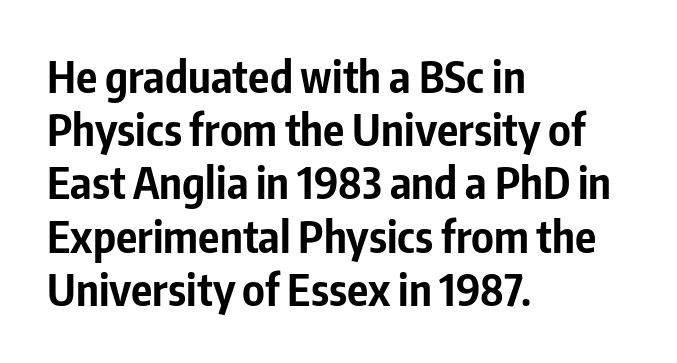
Typographic density is high because the face is bold. In terms of letterform style, serifs are entirely absent. You could not count columns in this text — the font is proportionally spaced. This sample uses an upright cut, with every glyph sitting square on the baseline. Teacher's note: observe the even left margin — that is flush-left alignment. Short note: letters normally spaced.
